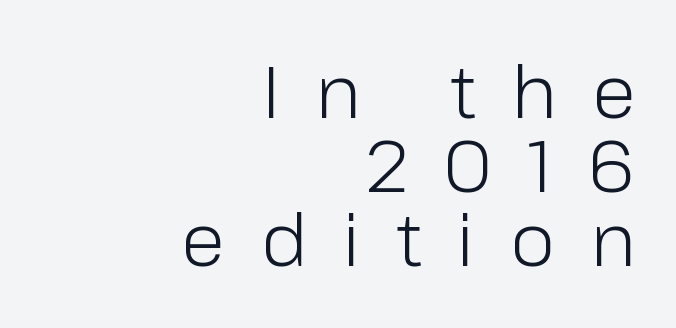
The image shows 72 px light sans-serif type, upright; set right-aligned, tight line spacing (1.03x), unusually wide letter spacing (+0.49 em), not underlined; low stroke contrast and a medium x-height.
